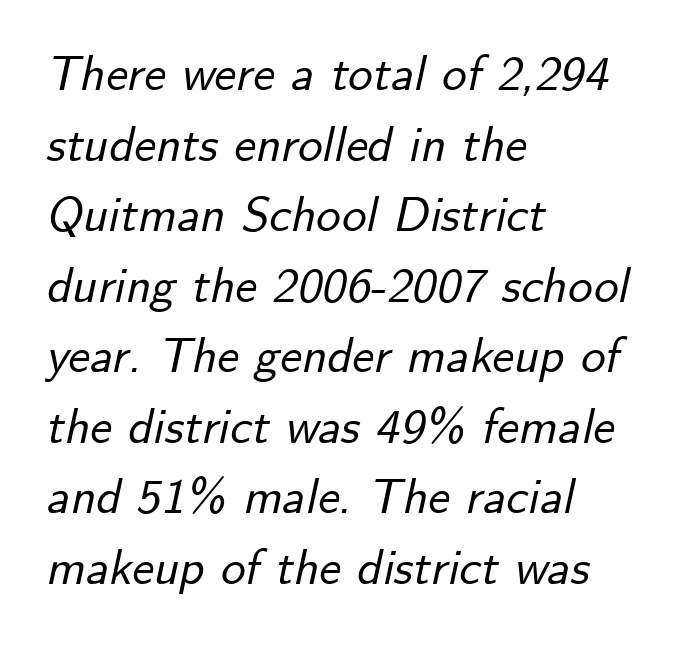
Q: Is the text italic (slanted)? A: Yes, it leans right by about 12 degrees.
Q: Is the text underlined? A: No.
Q: How is the paragraph aligned? A: Left-aligned.
Q: Is the spacing between letters normal or unusually wide? A: Normal.
Q: Is the spacing between lines tight, normal or loose? A: Normal.
Q: Width (condensed, normal, or wide)? A: Normal.
Q: Stroke contrast? A: Low.
Q: x-height? A: Small.
Q: Monospaced? A: No.
